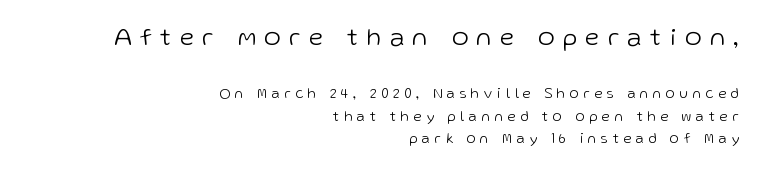
The image shows 25 px text type, upright; set right-aligned, normal line spacing (1.61x), unusually wide letter spacing (+0.35 em), not underlined; the first (top) block is 1.79x larger.
